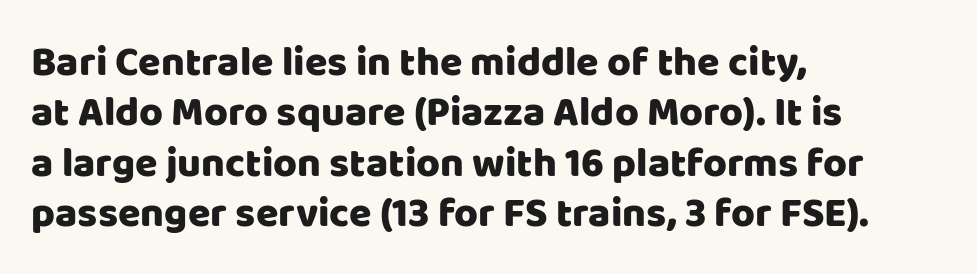
The image shows 41 px sans-serif type, upright; set left-aligned, line spacing 1.23x, normal letter spacing, not underlined; low stroke contrast and a large x-height.
